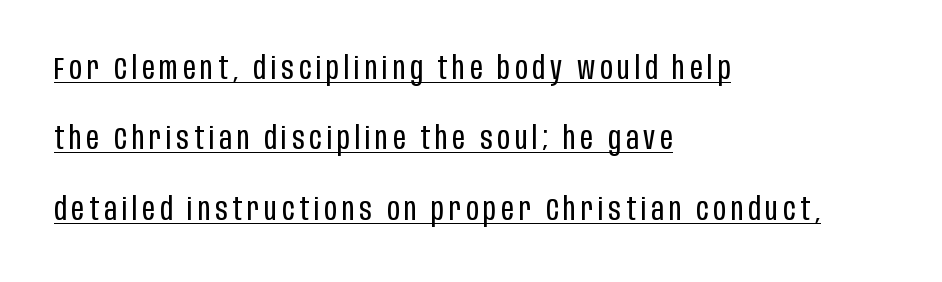
{"serif": "no", "italic": "no", "bold": "no", "weight": "regular", "width": "condensed", "stroke_contrast": "low", "x_height": "large", "monospaced": "no", "underline": "yes", "align": "left", "line_spacing": "loose", "line_spacing_ratio": 2.27, "glyph_px": 31}
